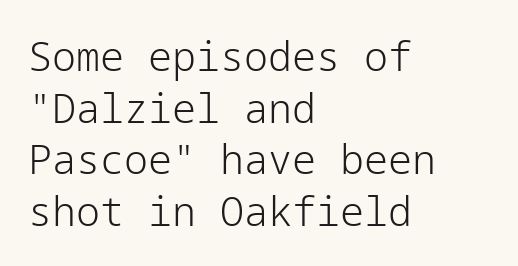
The passage shown is not bold in any degree. No feet cap the strokes, marking this as sans-serif type. Caption: standard tracking, unaltered. The typography opts for an upright posture over an oblique one. Does the leading feel generous? No, just average. The lines in this sample share a left origin and differ only in where they stop.
